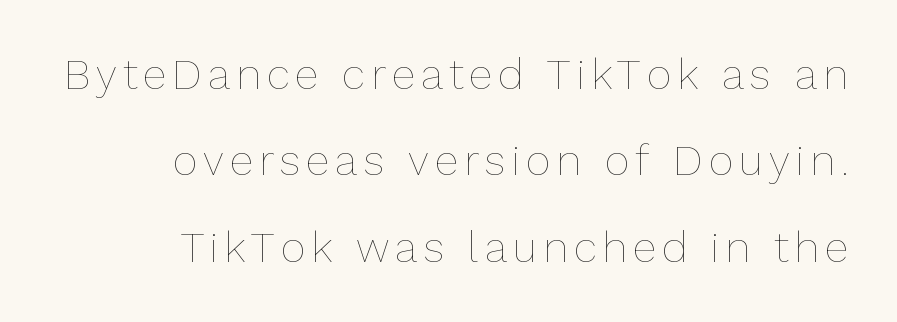
{"italic": "no", "bold": "no", "weight": "thin", "width": "normal", "stroke_contrast": "low", "x_height": "medium", "monospaced": "no", "underline": "no", "align": "right", "line_spacing": "loose", "line_spacing_ratio": 2.01, "glyph_px": 43}
